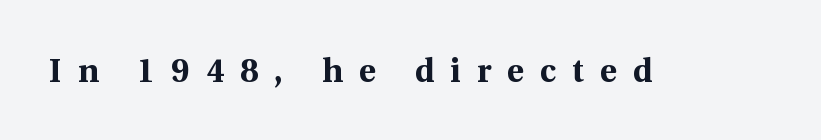
Q: Is the text bold? A: Yes.
Q: Is the text italic (slanted)? A: No, it is upright.
Q: Is the typeface a serif or a sans-serif typeface? A: Serif.
Q: Is the text underlined? A: No.
Q: Is the spacing between letters normal or unusually wide? A: Unusually wide.
Q: Width (condensed, normal, or wide)? A: Normal.
Q: x-height? A: Medium.
Q: Monospaced? A: No.
